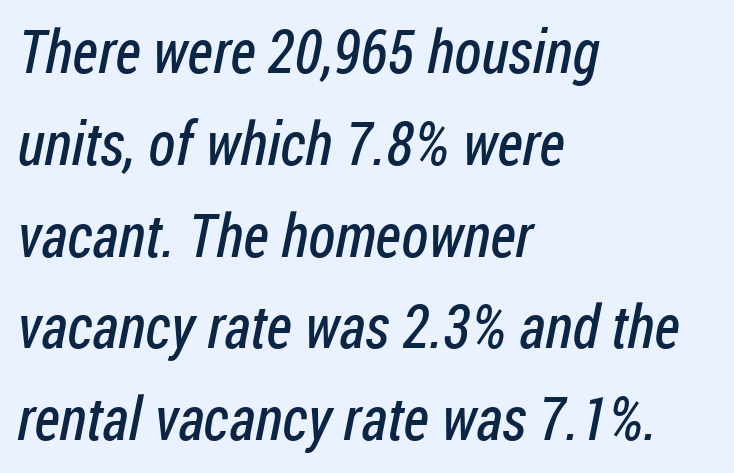
Q: Is the text bold? A: No.
Q: Is the typeface a serif or a sans-serif typeface? A: Sans-serif.
Q: Is the text underlined? A: No.
Q: How is the paragraph aligned? A: Left-aligned.
Q: Is the spacing between letters normal or unusually wide? A: Normal.
Q: Is the spacing between lines tight, normal or loose? A: Normal.
Q: Width (condensed, normal, or wide)? A: Condensed.
Q: Stroke contrast? A: Low.
Q: x-height? A: Medium.
Q: Monospaced? A: No.
